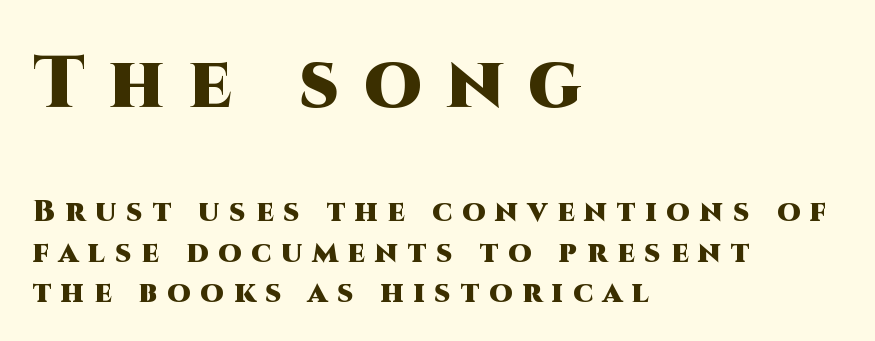
Q: Is the text bold? A: Yes.
Q: Is the text italic (slanted)? A: No, it is upright.
Q: Is the typeface a serif or a sans-serif typeface? A: Sans-serif.
Q: Is the text underlined? A: No.
Q: How is the paragraph aligned? A: Left-aligned.
Q: Is the spacing between letters normal or unusually wide? A: Unusually wide.
Q: Is the spacing between lines tight, normal or loose? A: Normal.
Q: Which block of text is set in a larger size, the first (top) or the second (bottom)? A: The first (top) one.
Q: Width (condensed, normal, or wide)? A: Normal.
Q: Stroke contrast? A: High.
Q: x-height? A: Large.
Q: Monospaced? A: No.
